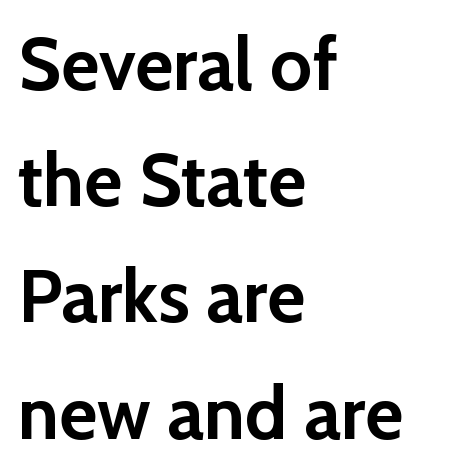
The image shows 74 px semibold sans-serif type, upright; set left-aligned, normal line spacing (1.57x), normal letter spacing, not underlined; low stroke contrast and a medium x-height.
